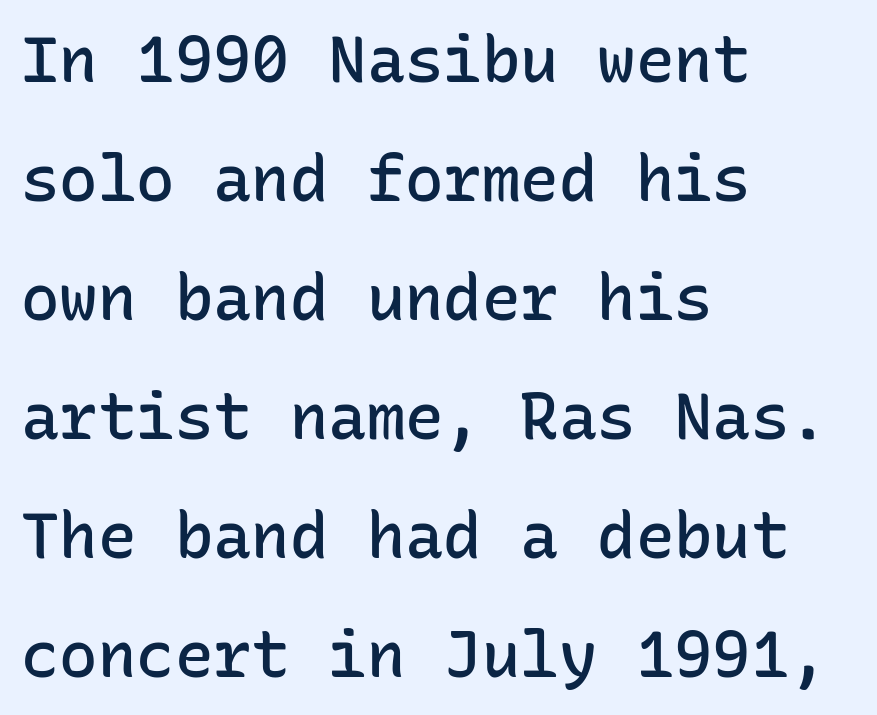
The image shows 64 px semibold sans-serif type, upright, monospaced; set left-aligned, line spacing 1.86x, normal letter spacing, not underlined; low stroke contrast and a medium x-height.
